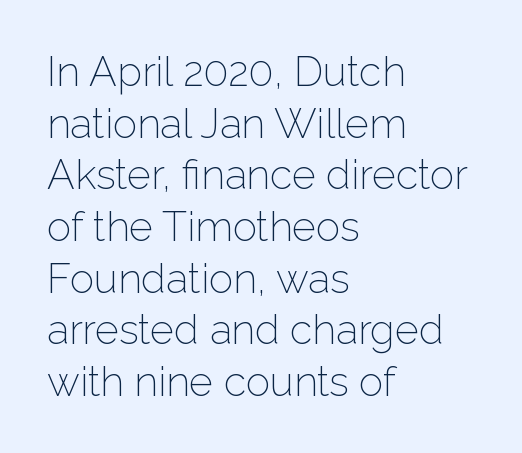
{"serif": "no", "italic": "no", "bold": "no", "weight": "light", "width": "normal", "stroke_contrast": "low", "x_height": "medium", "monospaced": "no", "underline": "no", "align": "left", "line_spacing": "normal", "line_spacing_ratio": 1.26, "letter_spacing": "normal", "letter_spacing_em": 0.0, "glyph_px": 41}
